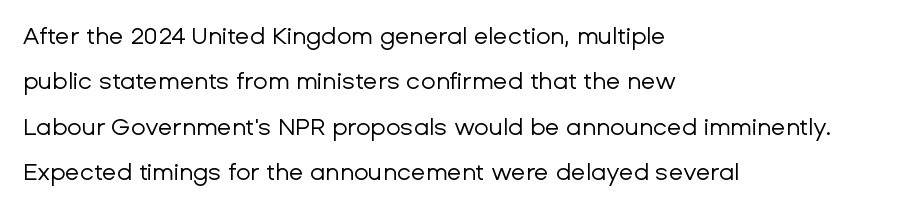
{"italic": "no", "bold": "no", "underline": "no", "align": "left", "line_spacing_ratio": 1.89, "letter_spacing": "normal", "letter_spacing_em": 0.0, "glyph_px": 24}
